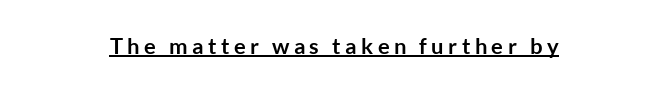
Q: Is the text bold? A: Yes.
Q: Is the text italic (slanted)? A: No, it is upright.
Q: Is the text underlined? A: Yes.
Q: How is the paragraph aligned? A: Centered.
Q: Is the spacing between letters normal or unusually wide? A: Unusually wide.
